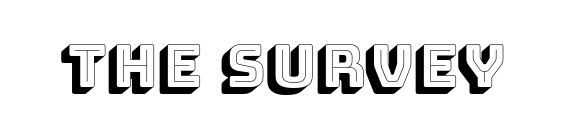
Q: Is the text italic (slanted)? A: No, it is upright.
Q: Is the text underlined? A: No.
Q: Is the spacing between letters normal or unusually wide? A: Normal.
Q: Width (condensed, normal, or wide)? A: Normal.
Q: x-height? A: Large.
Q: Monospaced? A: No.
